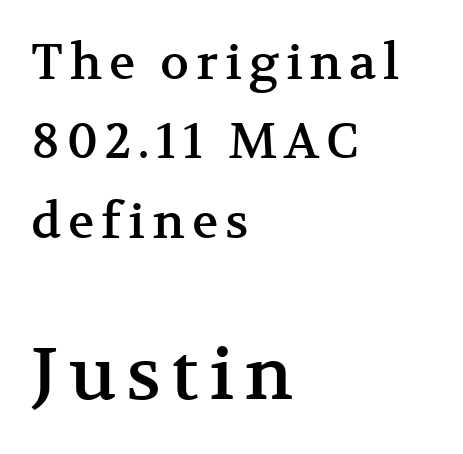
The rag falls on the right side of this text block. Is there any slant? The stems are plumb. The string is rendered with underlining switched off. Students, observe: this is what conventionally led text looks like. Varying glyph widths throughout — classic text-font behaviour. Regarding serifs, this sample has them.
